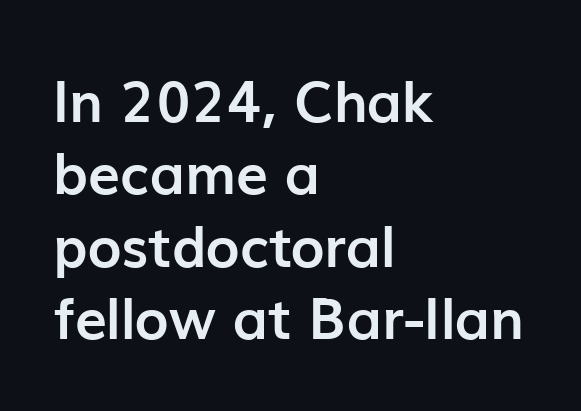
The image shows 57 px semibold sans-serif type, upright; set left-aligned, normal line spacing (1.27x), normal letter spacing, not underlined; low stroke contrast and a medium x-height.
